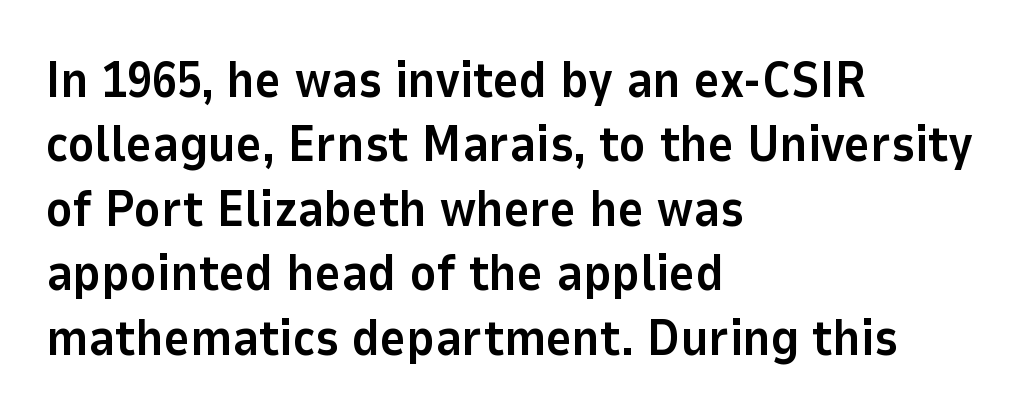
Left-aligned paragraph, ragged on the right. Is this a fixed-width face? No — the glyphs have proportional, varying widths. Nothing sits at the stroke ends, so this counts as sans-serif. Compared with typical body copy, the letter spacing here is the same. This is roman type, the default non-slanted kind.
